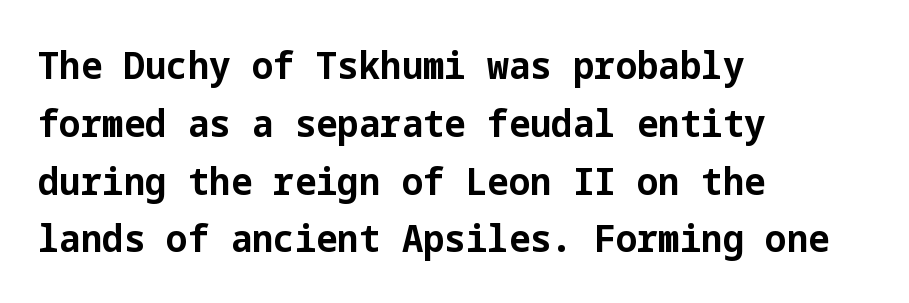
Q: Is the text bold? A: Yes.
Q: Is the text italic (slanted)? A: No, it is upright.
Q: Is the typeface a serif or a sans-serif typeface? A: Sans-serif.
Q: Is the text underlined? A: No.
Q: How is the paragraph aligned? A: Left-aligned.
Q: Is the spacing between letters normal or unusually wide? A: Normal.
Q: Is the spacing between lines tight, normal or loose? A: Normal.
Q: Width (condensed, normal, or wide)? A: Normal.
Q: Stroke contrast? A: Low.
Q: x-height? A: Medium.
